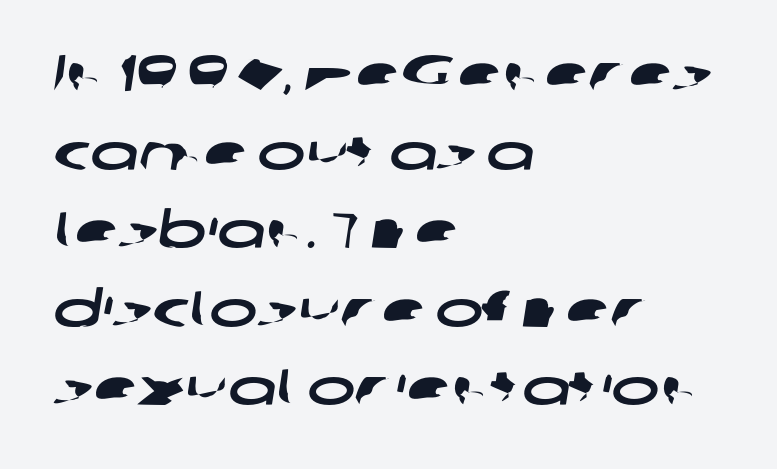
The image shows 51 px wide sans-serif type; set left-aligned, normal line spacing (1.54x), normal letter spacing, not underlined; low stroke contrast and a medium x-height.
